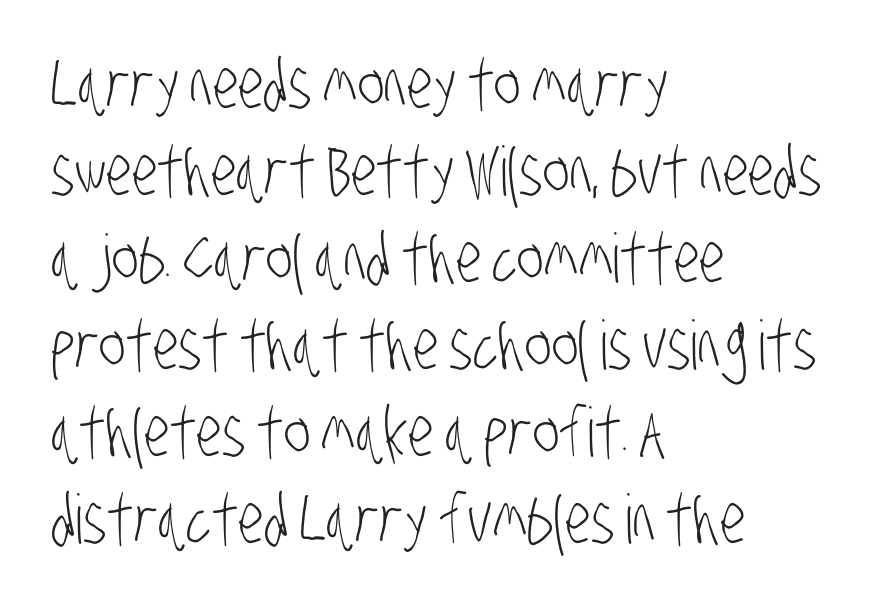
The specimen omits any rule beneath the text block's lines. The font family rendered here belongs to the sans-serif group. You could call the tracking neutral — neither tight nor loose. Line beginnings align vertically; line endings do not. A light-to-regular cut is what we see here.
